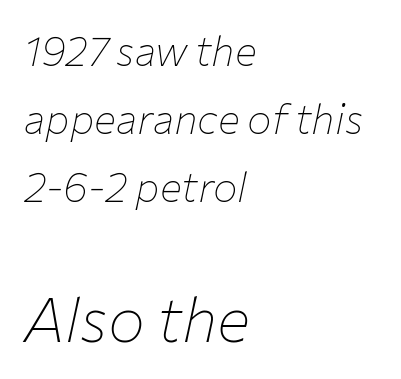
Q: Is the text bold? A: No.
Q: Is the text italic (slanted)? A: Yes, it leans right by about 12 degrees.
Q: Is the text underlined? A: No.
Q: How is the paragraph aligned? A: Left-aligned.
Q: Is the spacing between letters normal or unusually wide? A: Normal.
Q: Is the spacing between lines tight, normal or loose? A: Normal.
Q: Which block of text is set in a larger size, the first (top) or the second (bottom)? A: The second (bottom) one.
Q: Width (condensed, normal, or wide)? A: Normal.
Q: Stroke contrast? A: Low.
Q: x-height? A: Medium.
Q: Monospaced? A: No.
